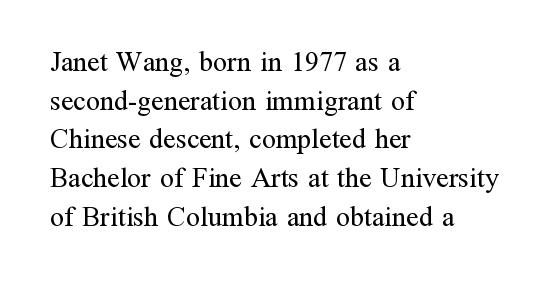
The image shows 28 px regular-weight serif type, upright; set left-aligned, normal line spacing (1.38x), normal letter spacing, not underlined; medium stroke contrast and a medium x-height.
